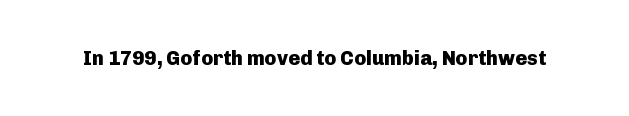
The rendering keeps characters at their native spacing. Underlining? Definitely not there. Nope, not italic — everything's standing straight. Set as a true bold cut, around the 700 mark.
